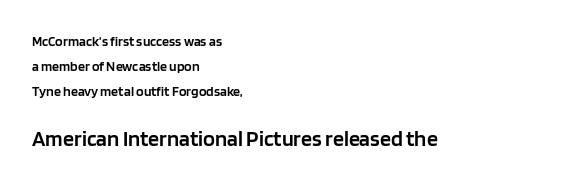
Short and long lines alike share a common starting point at left. The letters stand straight up with perfectly vertical stems. The specimen omits any rule beneath the text block's lines. Semibold letterforms, between regular and bold. You get the small type first, then a jump to larger type. This sample uses plain, unmodified letter spacing.
